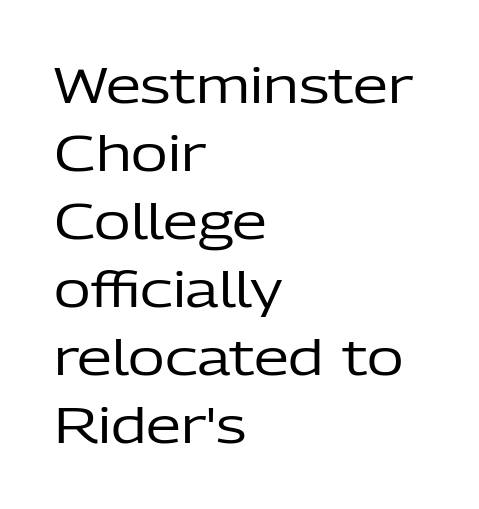
{"serif": "no", "italic": "no", "bold": "no", "weight": "regular", "width": "normal", "stroke_contrast": "low", "x_height": "medium", "monospaced": "no", "underline": "no", "align": "left", "line_spacing": "normal", "line_spacing_ratio": 1.36, "letter_spacing": "normal", "letter_spacing_em": 0.0, "glyph_px": 50}
